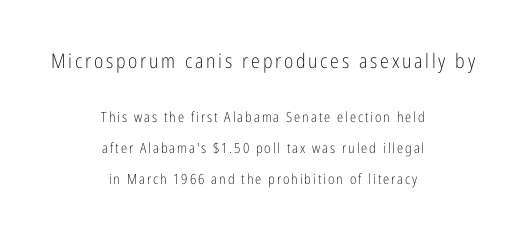
The baseline area is clear. Heaviness? Minimal to ordinary, like unemphasized prose. Of the two passages, the one on top uses the larger point size. The designer dialed line spacing up above the default. The typography opts for an upright posture over an oblique one. Leftover space on each line is divided equally before and after the words.
